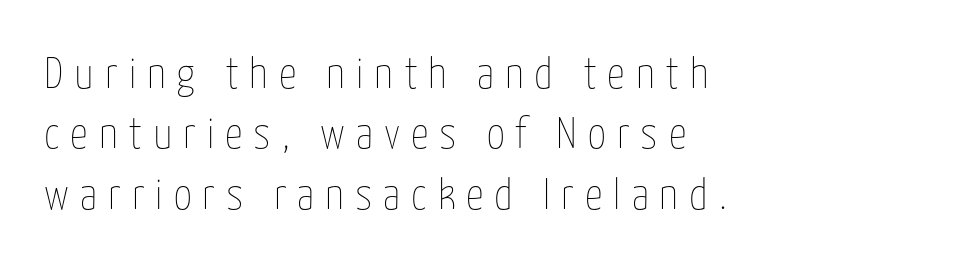
Q: Is the text bold? A: No.
Q: Is the text italic (slanted)? A: No, it is upright.
Q: Is the text underlined? A: No.
Q: How is the paragraph aligned? A: Left-aligned.
Q: Is the spacing between letters normal or unusually wide? A: Unusually wide.
Q: Is the spacing between lines tight, normal or loose? A: Normal.
Q: Width (condensed, normal, or wide)? A: Condensed.
Q: Stroke contrast? A: Low.
Q: x-height? A: Medium.
Q: Monospaced? A: No.
